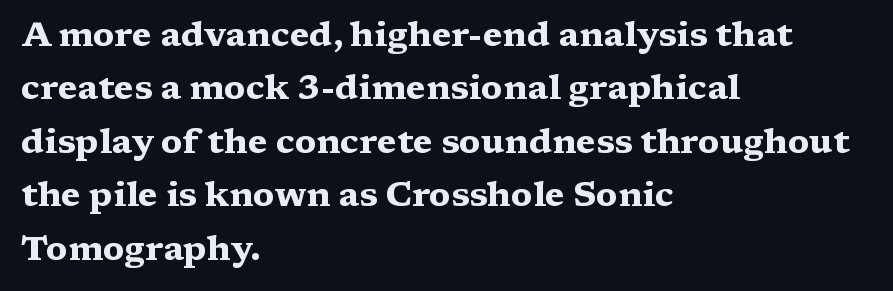
Q: Is the text bold? A: Yes.
Q: Is the text italic (slanted)? A: No, it is upright.
Q: Is the typeface a serif or a sans-serif typeface? A: Serif.
Q: Is the text underlined? A: No.
Q: How is the paragraph aligned? A: Left-aligned.
Q: Is the spacing between letters normal or unusually wide? A: Normal.
Q: Is the spacing between lines tight, normal or loose? A: Normal.
Q: Width (condensed, normal, or wide)? A: Wide.
Q: Stroke contrast? A: Medium.
Q: x-height? A: Medium.
Q: Monospaced? A: No.
